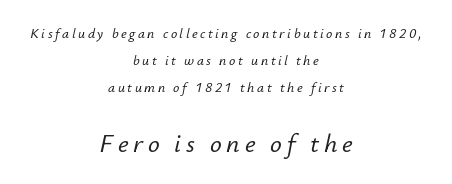
{"italic": "yes", "lean": "right", "slant_degrees": 12, "underline": "no", "align": "center", "line_spacing": "loose", "line_spacing_ratio": 1.92, "larger_block": "second", "size_ratio": 1.86, "glyph_px": 26}
